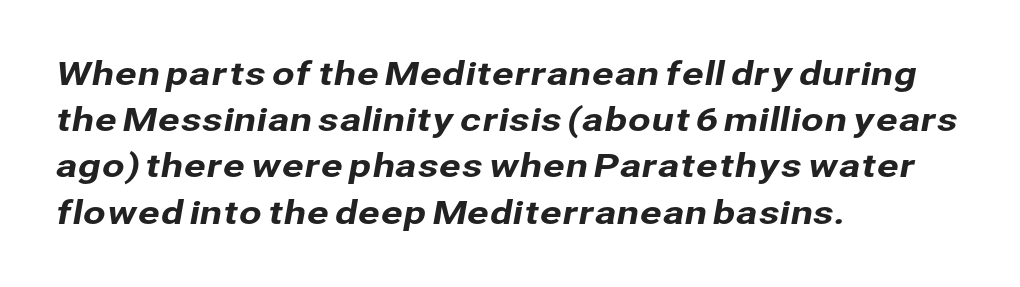
Q: Is the typeface a serif or a sans-serif typeface? A: Sans-serif.
Q: Is the text underlined? A: No.
Q: How is the paragraph aligned? A: Left-aligned.
Q: Is the spacing between letters normal or unusually wide? A: Normal.
Q: Is the spacing between lines tight, normal or loose? A: Normal.
Q: Width (condensed, normal, or wide)? A: Normal.
Q: Stroke contrast? A: Low.
Q: x-height? A: Medium.
Q: Monospaced? A: No.
